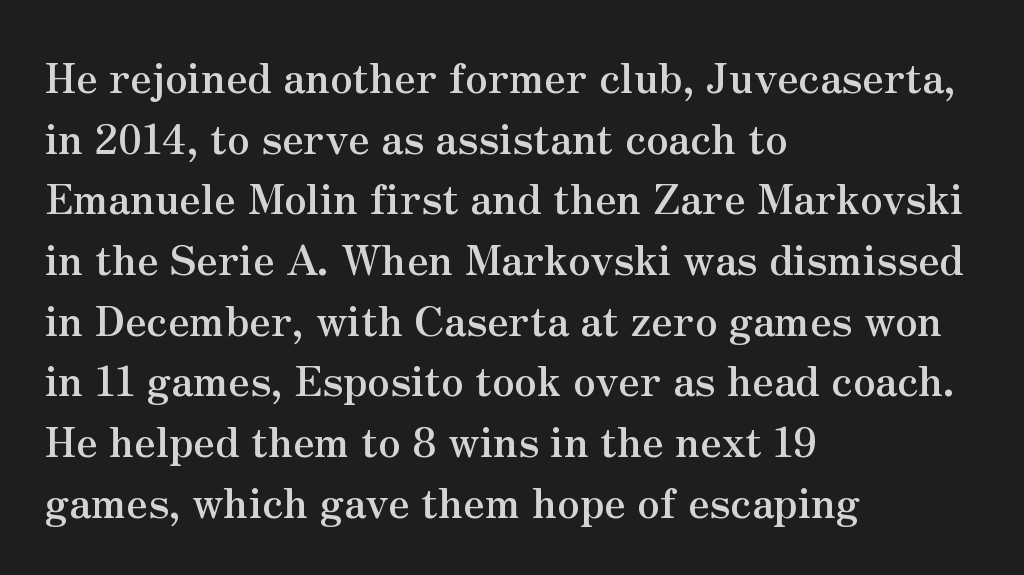
The image shows 41 px semibold serif type, upright; set left-aligned, normal line spacing (1.48x), normal letter spacing, not underlined; medium stroke contrast and a small x-height.
